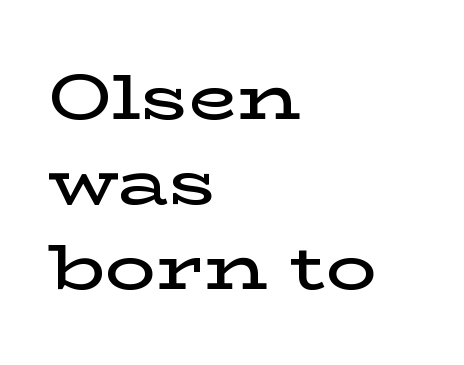
The rag falls on the right side of this text block. Baseline-to-baseline distance is the conventional proportion of letter height. Looks like regular typesetting: each glyph gets only the width it needs. This is the regular roman posture of the typeface.
